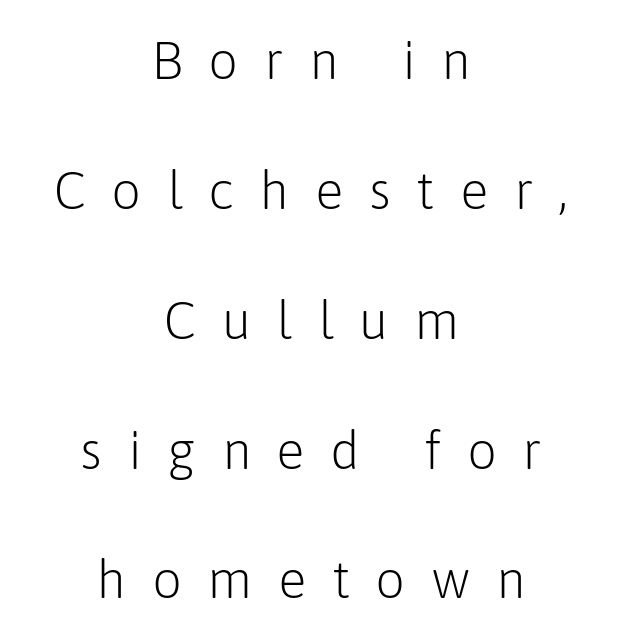
Q: Is the text bold? A: No.
Q: Is the text italic (slanted)? A: No, it is upright.
Q: Is the typeface a serif or a sans-serif typeface? A: Sans-serif.
Q: Is the text underlined? A: No.
Q: How is the paragraph aligned? A: Centered.
Q: Is the spacing between letters normal or unusually wide? A: Unusually wide.
Q: Is the spacing between lines tight, normal or loose? A: Loose.
Q: Width (condensed, normal, or wide)? A: Normal.
Q: Stroke contrast? A: Low.
Q: x-height? A: Medium.
Q: Monospaced? A: No.
